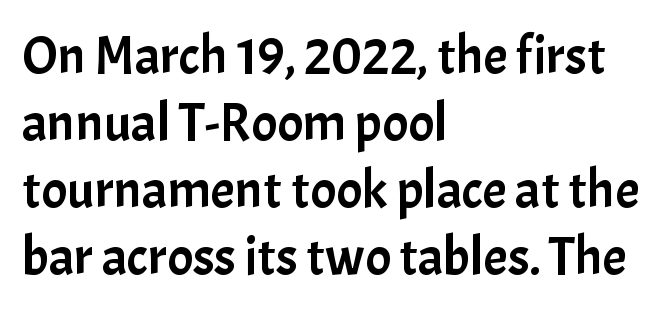
The image shows 54 px sans-serif type, upright; set left-aligned, line spacing 1.24x, normal letter spacing, not underlined; low stroke contrast and a medium x-height.
